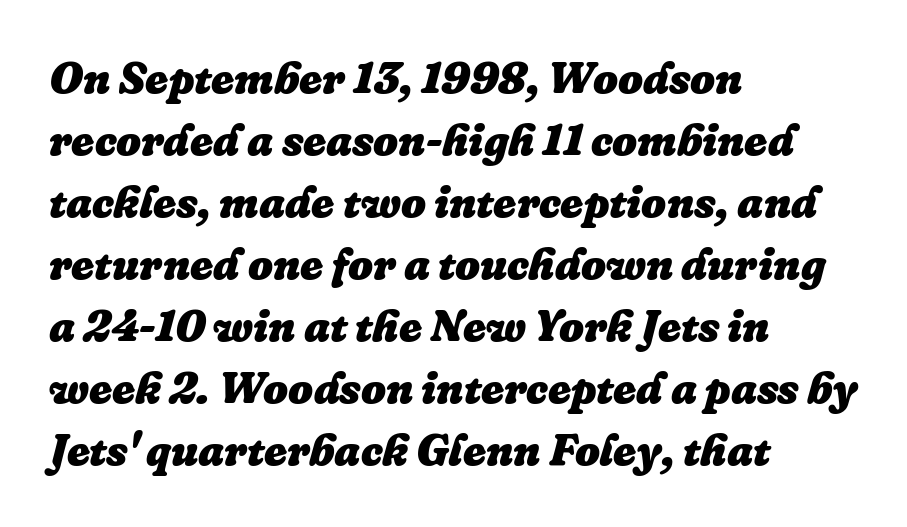
The image shows 44 px heavy type, italic (leaning right); set left-aligned, normal line spacing (1.41x), normal letter spacing, not underlined; low stroke contrast and a medium x-height.
